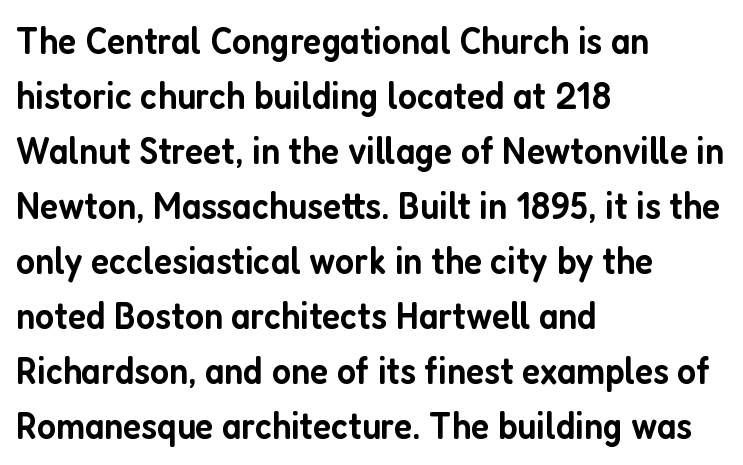
The image shows 39 px semibold, condensed sans-serif type, upright; set left-aligned, normal line spacing (1.41x), normal letter spacing, not underlined; low stroke contrast and a medium x-height.
